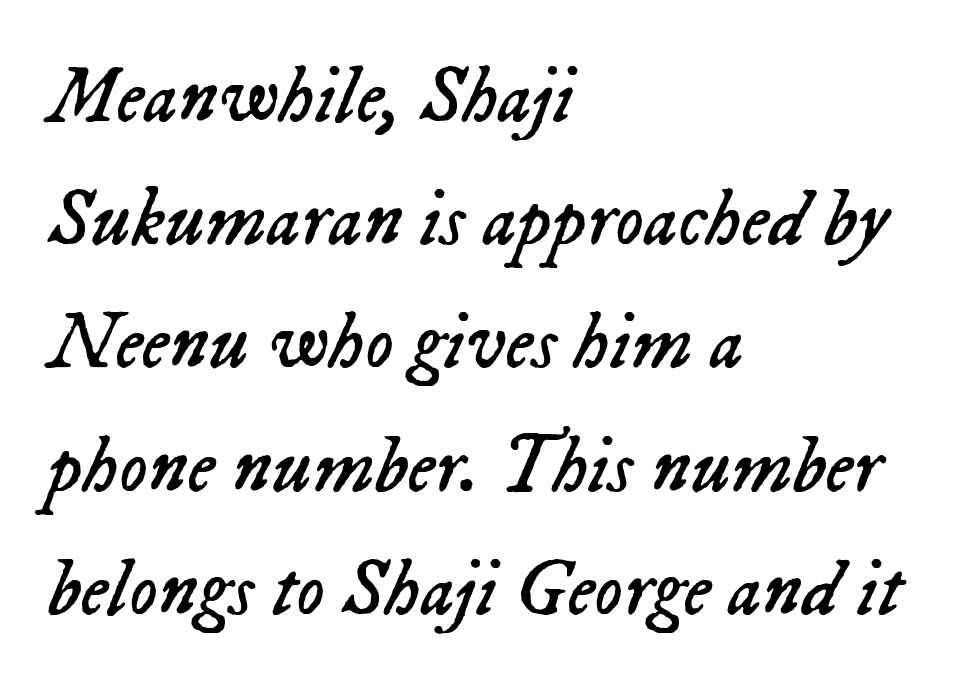
Q: Is the text bold? A: No.
Q: Is the text italic (slanted)? A: Yes, it leans right by about 23 degrees.
Q: Is the text underlined? A: No.
Q: How is the paragraph aligned? A: Left-aligned.
Q: Is the spacing between letters normal or unusually wide? A: Normal.
Q: Is the spacing between lines tight, normal or loose? A: Normal.
Q: Width (condensed, normal, or wide)? A: Normal.
Q: Stroke contrast? A: Low.
Q: x-height? A: Medium.
Q: Monospaced? A: No.
